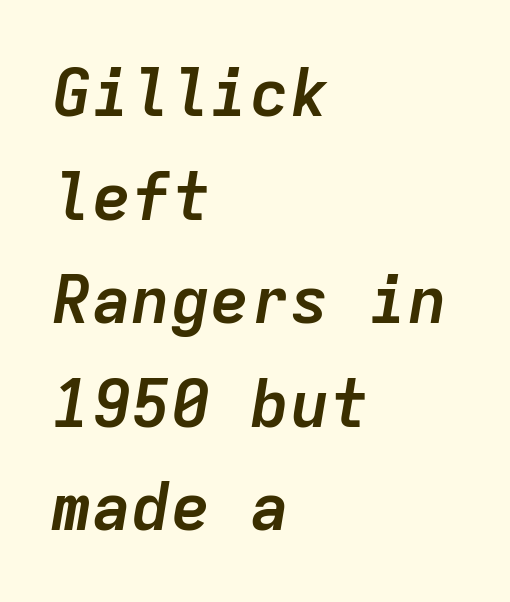
The image shows 66 px semibold type, italic (leaning right), monospaced; set left-aligned, normal line spacing (1.57x), normal letter spacing, not underlined; low stroke contrast and a medium x-height.
